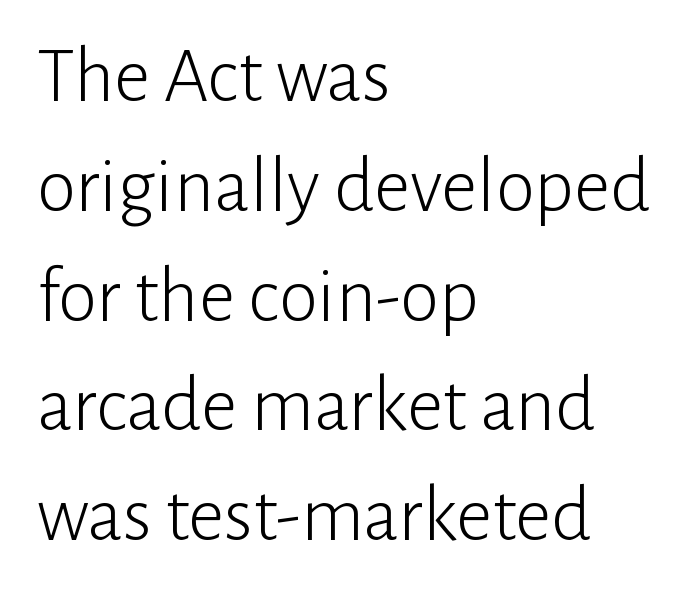
Q: Is the text bold? A: No.
Q: Is the text italic (slanted)? A: No, it is upright.
Q: Is the typeface a serif or a sans-serif typeface? A: Sans-serif.
Q: Is the text underlined? A: No.
Q: How is the paragraph aligned? A: Left-aligned.
Q: Is the spacing between letters normal or unusually wide? A: Normal.
Q: Is the spacing between lines tight, normal or loose? A: Normal.
Q: Width (condensed, normal, or wide)? A: Normal.
Q: Stroke contrast? A: Low.
Q: x-height? A: Medium.
Q: Monospaced? A: No.
